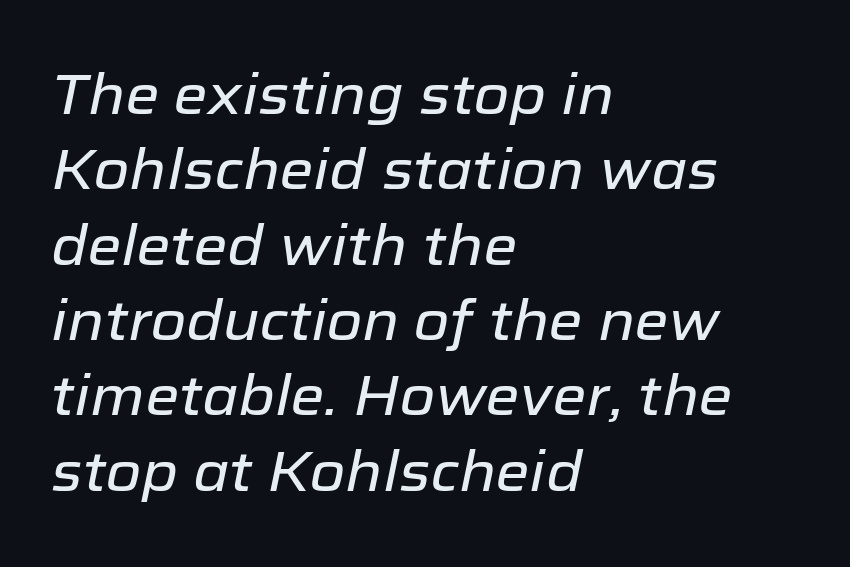
{"italic": "yes", "lean": "right", "slant_degrees": 12, "width": "normal", "stroke_contrast": "low", "x_height": "medium", "monospaced": "no", "underline": "no", "align": "left", "line_spacing": "normal", "line_spacing_ratio": 1.37, "letter_spacing": "normal", "letter_spacing_em": 0.0, "glyph_px": 55}
